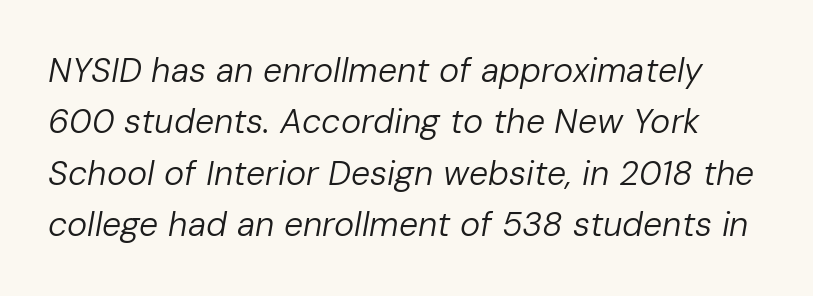
{"italic": "yes", "lean": "right", "slant_degrees": 10, "bold": "no", "weight": "regular", "width": "normal", "stroke_contrast": "low", "x_height": "medium", "monospaced": "no", "underline": "no", "line_spacing": "normal", "line_spacing_ratio": 1.51, "letter_spacing": "normal", "letter_spacing_em": 0.0, "glyph_px": 34}
